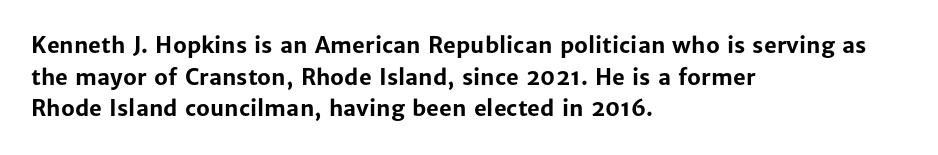
Q: Is the text bold? A: Yes.
Q: Is the text italic (slanted)? A: No, it is upright.
Q: Is the text underlined? A: No.
Q: How is the paragraph aligned? A: Left-aligned.
Q: Is the spacing between letters normal or unusually wide? A: Normal.
Q: Is the spacing between lines tight, normal or loose? A: Normal.
